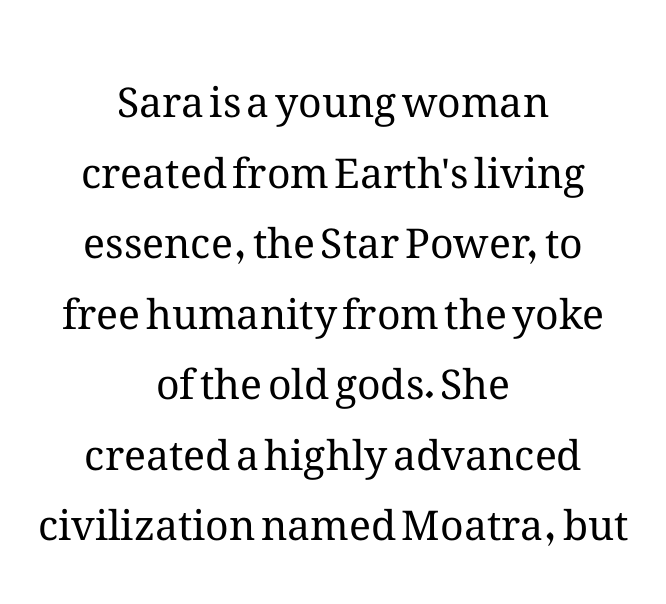
The image shows 41 px regular-weight type, upright; set centered, line spacing 1.72x, normal letter spacing, not underlined; medium stroke contrast and a medium x-height.
